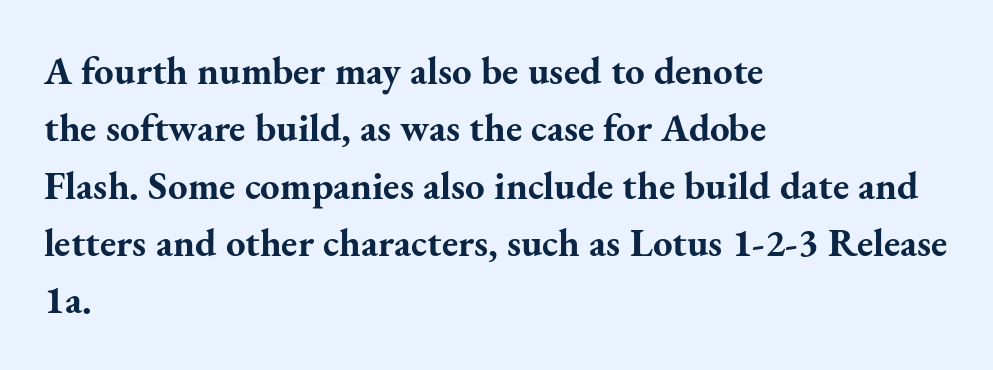
Q: Is the text bold? A: Yes.
Q: Is the text italic (slanted)? A: No, it is upright.
Q: Is the typeface a serif or a sans-serif typeface? A: Serif.
Q: Is the text underlined? A: No.
Q: How is the paragraph aligned? A: Left-aligned.
Q: Is the spacing between letters normal or unusually wide? A: Normal.
Q: Is the spacing between lines tight, normal or loose? A: Normal.
Q: Width (condensed, normal, or wide)? A: Normal.
Q: Stroke contrast? A: Medium.
Q: x-height? A: Small.
Q: Monospaced? A: No.
